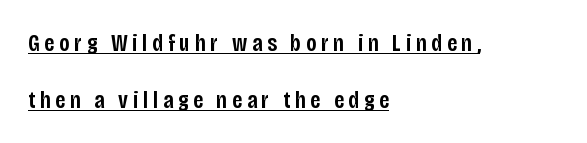
The image shows 24 px text type, upright; set left-aligned, loose line spacing (2.37x), unusually wide letter spacing (+0.2 em), underlined.
